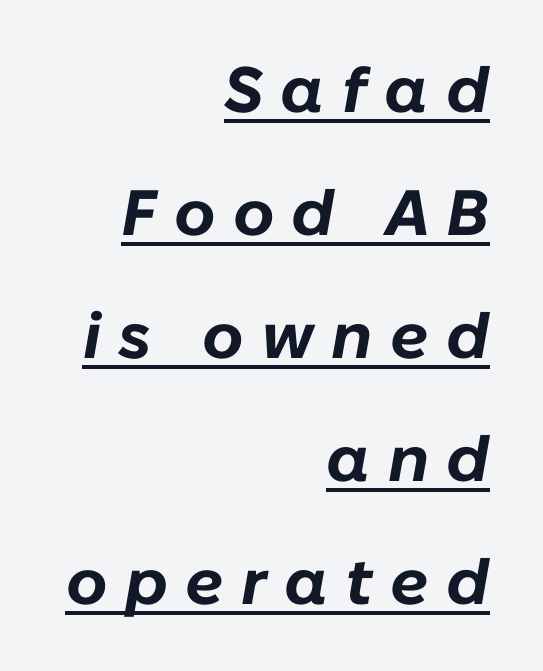
The image shows 64 px bold type, italic (leaning right); set right-aligned, loose line spacing (1.92x), unusually wide letter spacing (+0.27 em), underlined; low stroke contrast and a medium x-height.
